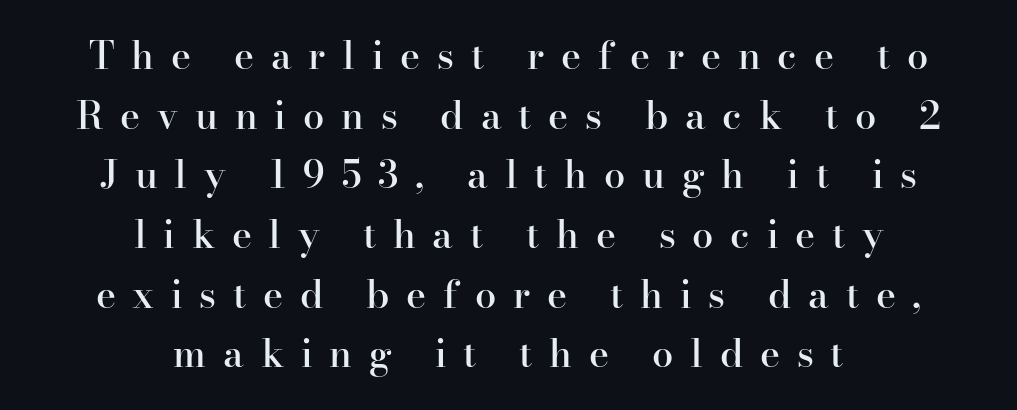
Line starts and ends both wander, symmetrically. The sample has been set in demibold, a notch under bold. Short note: letters widely spaced. The typeface chosen for these lines features serifs. In terms of leading, this rendering sits right in the middle. The words here are not underlined.
